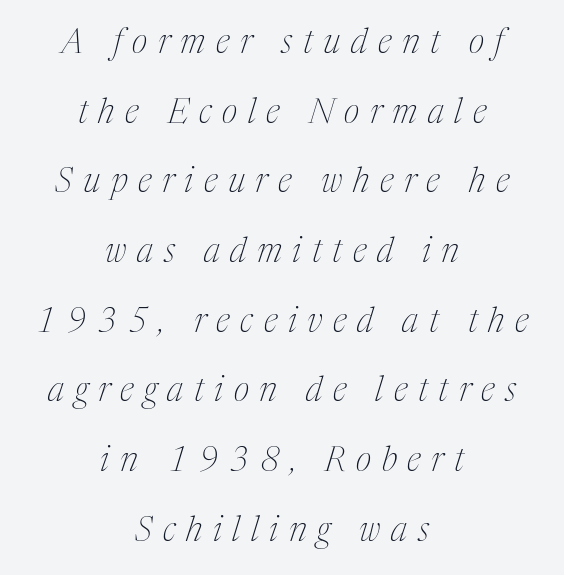
The typesetting does not lean heavy: it is not bold. Caption: multi-line text, centered on the measure. The face used here is proportionally spaced, like ordinary book or web type. Serif or sans? Serif — the stroke terminals have little feet.
